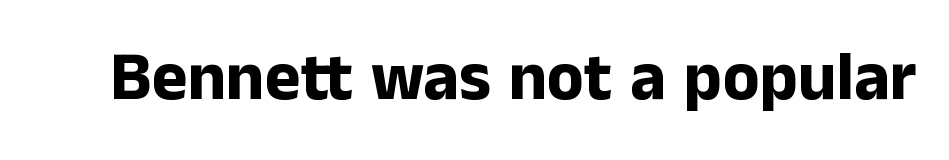
The letters advance in unequal steps, a hallmark of proportional type. Check under the words: just untouched page. Here the glyphs are tracked normally, forming tight word shapes. Pretty heavy lettering here — definitely bold. When letters stand straight like this, we call the style roman or upright. Font category for this specimen: sans-serif.
